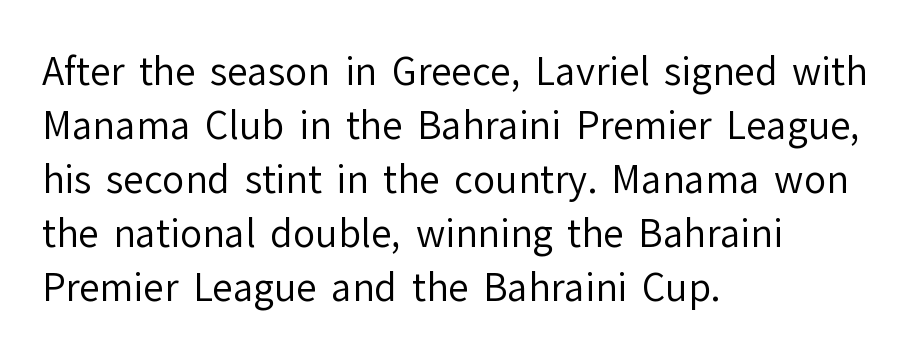
Letterform terminals end flat and unadorned throughout the passage. Caption: face not bold, strokes unweighted. Evenly set lines give the paragraph a standard silhouette. The words here are not underlined. The face used here is proportionally spaced, like ordinary book or web type.
